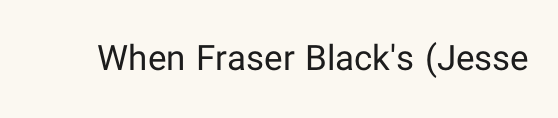
{"serif": "no", "italic": "no", "bold": "no", "weight": "regular", "width": "normal", "stroke_contrast": "low", "x_height": "medium", "monospaced": "no", "underline": "no", "letter_spacing": "normal", "letter_spacing_em": 0.0, "glyph_px": 35}
